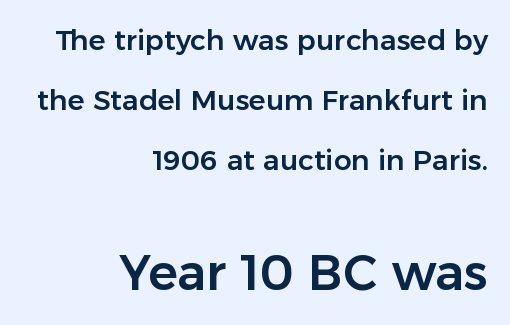
Q: Is the text italic (slanted)? A: No, it is upright.
Q: Is the typeface a serif or a sans-serif typeface? A: Sans-serif.
Q: Is the text underlined? A: No.
Q: How is the paragraph aligned? A: Right-aligned.
Q: Is the spacing between letters normal or unusually wide? A: Normal.
Q: Is the spacing between lines tight, normal or loose? A: Loose.
Q: Which block of text is set in a larger size, the first (top) or the second (bottom)? A: The second (bottom) one.
Q: Width (condensed, normal, or wide)? A: Normal.
Q: Stroke contrast? A: Low.
Q: x-height? A: Medium.
Q: Monospaced? A: No.
